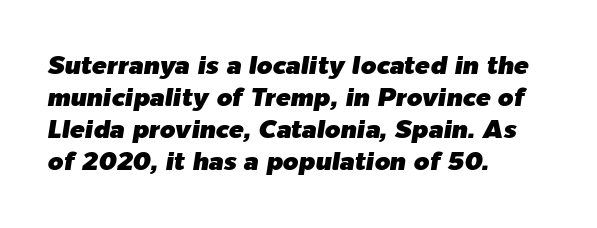
Q: Is the text italic (slanted)? A: Yes, it leans right by about 9 degrees.
Q: Is the text underlined? A: No.
Q: How is the paragraph aligned? A: Left-aligned.
Q: Is the spacing between letters normal or unusually wide? A: Normal.
Q: Is the spacing between lines tight, normal or loose? A: Normal.
